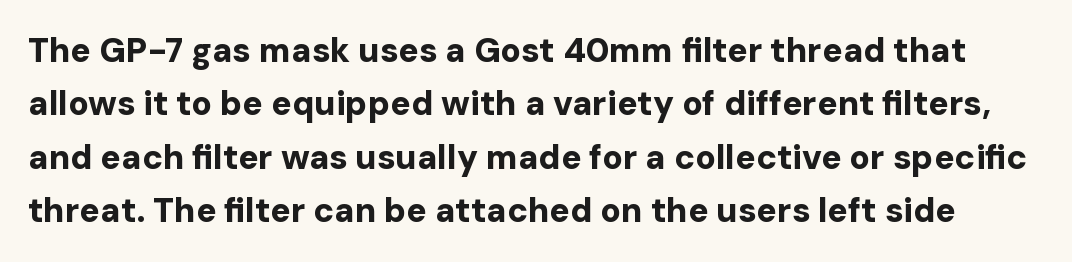
{"serif": "no", "italic": "no", "bold": "yes", "weight": "bold", "width": "normal", "stroke_contrast": "low", "x_height": "medium", "monospaced": "no", "underline": "no", "line_spacing": "normal", "line_spacing_ratio": 1.57, "letter_spacing": "normal", "letter_spacing_em": 0.0, "glyph_px": 34}
